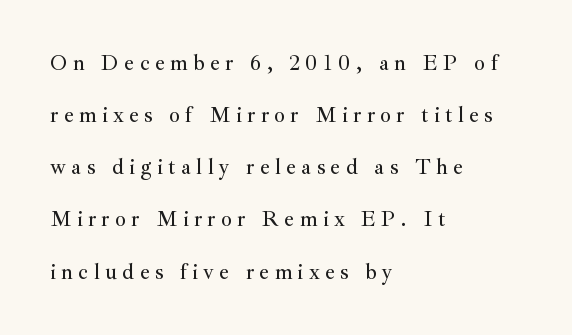
{"italic": "no", "underline": "no", "align": "left", "line_spacing": "loose", "line_spacing_ratio": 2.37, "letter_spacing": "wide", "letter_spacing_em": 0.24, "glyph_px": 22}
